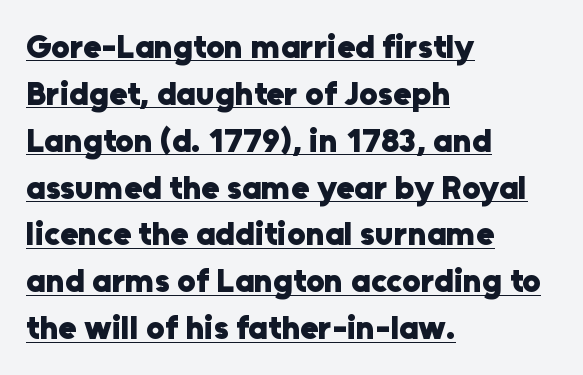
Line beginnings align vertically; line endings do not. The font is running at its bold setting. Every word sits above its own underline. Short note: letters normally spaced. It's the straight-up-and-down kind of type. The letters advance in unequal steps, a hallmark of proportional type.
